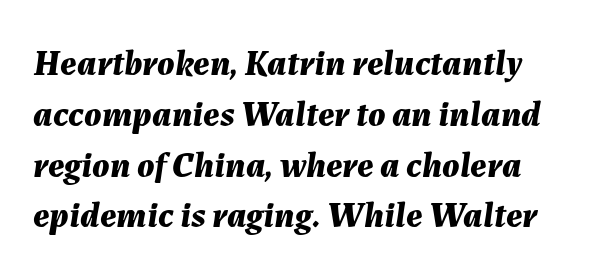
The image shows 36 px bold type, italic (leaning right); set normal line spacing (1.41x), normal letter spacing, not underlined; medium stroke contrast and a medium x-height.
